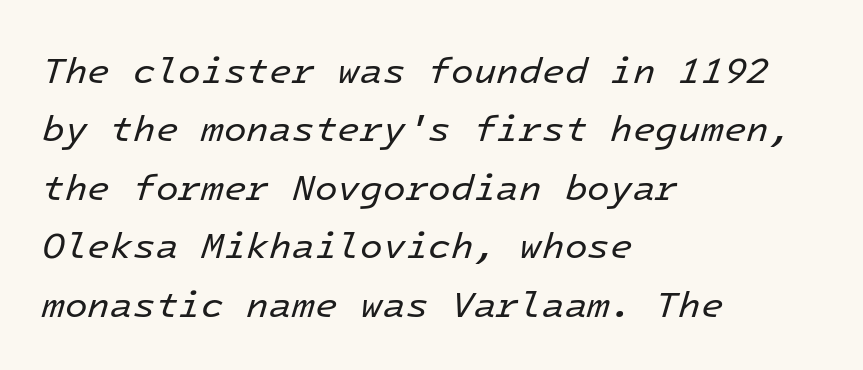
The image shows 37 px regular-weight type, italic (leaning right), monospaced; set left-aligned, normal line spacing (1.58x), normal letter spacing, not underlined; low stroke contrast and a medium x-height.
